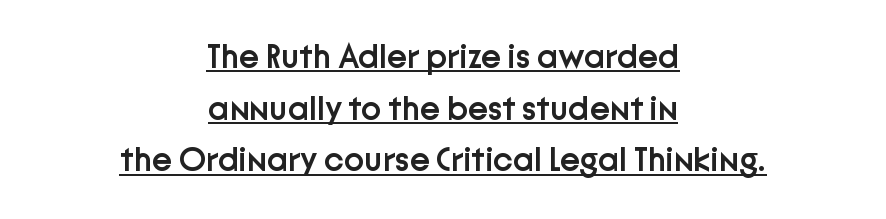
The vertical gap from one line to the next is medium. Horizontally, the lines are justified to the midpoint only. Each word holds together tightly as a unit, with standard inter-letter gaps. Think of a printed novel: that variable character pitch is what you see here.
